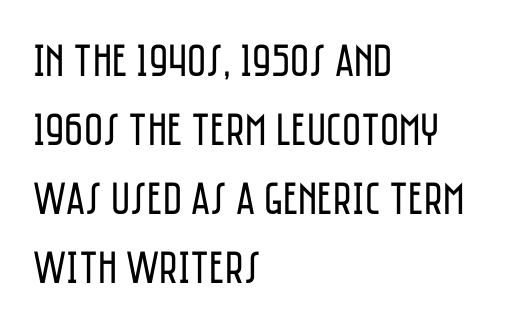
Vertical stems look standard width or narrower in stroke. Caption: standard tracking, unaltered. Line starts are locked; line ends wander. Note: no serifs on the glyphs. Nope, not italic — everything's standing straight.
